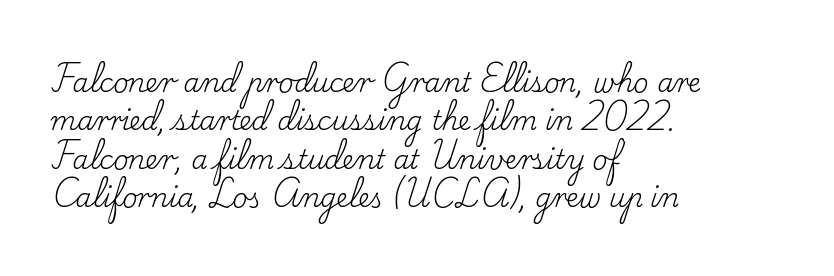
Leftover space on each line is placed entirely after the last word. The font sits on the lighter half of the weight spectrum, regular included. Here the glyphs are tracked normally, forming tight word shapes. Evenly set lines give the paragraph a standard silhouette. The area under the type is left untouched.
